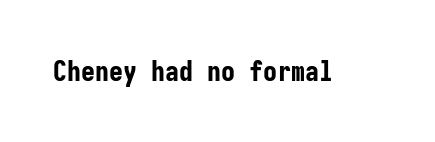
Tracking value appears to be zero — textbook default spacing. These lines are rendered in a fixed-pitch font. Heavy-handed strokes throughout: this text is bold. Style check: upright.
